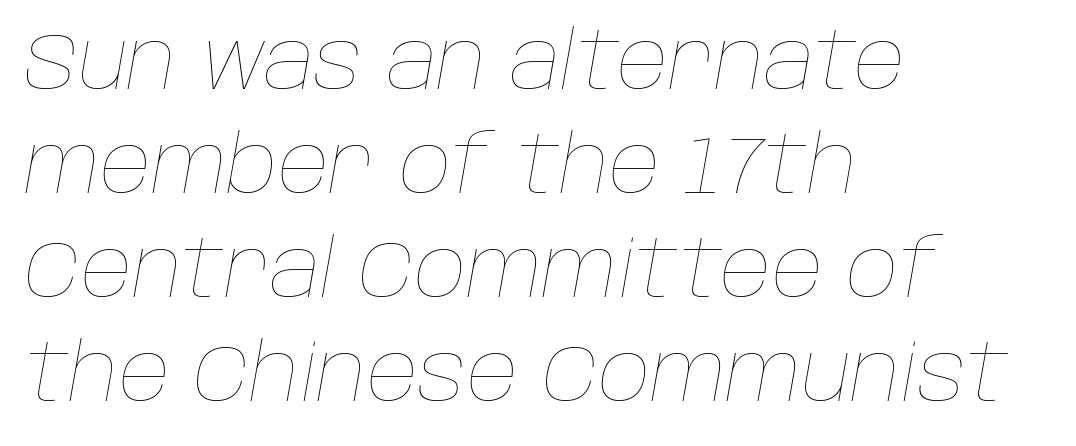
The image shows 80 px thin type, italic (leaning right); set left-aligned, normal line spacing (1.3x), normal letter spacing, not underlined; low stroke contrast and a large x-height.
